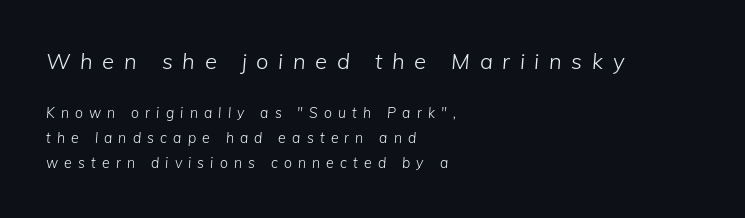
The image shows 22 px text type, italic (leaning right); set left-aligned, line spacing 1.78x, unusually wide letter spacing (+0.44 em), not underlined; the first (top) block is 1.57x larger.
